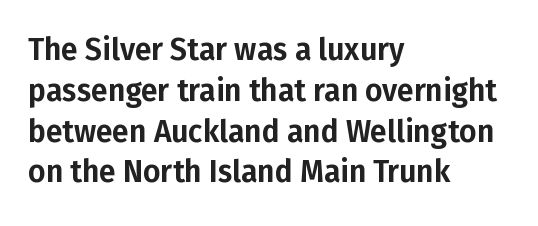
Q: Is the text italic (slanted)? A: No, it is upright.
Q: Is the typeface a serif or a sans-serif typeface? A: Sans-serif.
Q: Is the text underlined? A: No.
Q: How is the paragraph aligned? A: Left-aligned.
Q: Is the spacing between letters normal or unusually wide? A: Normal.
Q: Is the spacing between lines tight, normal or loose? A: Normal.
Q: Width (condensed, normal, or wide)? A: Normal.
Q: Stroke contrast? A: Low.
Q: x-height? A: Medium.
Q: Monospaced? A: No.
